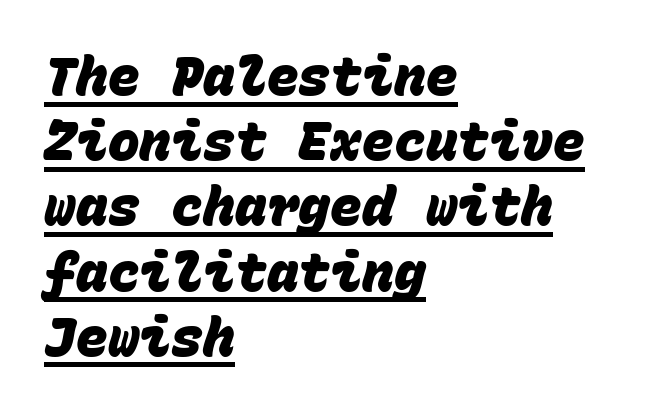
{"serif": "no", "bold": "yes", "weight": "heavy", "width": "normal", "stroke_contrast": "low", "x_height": "large", "monospaced": "yes", "underline": "yes", "align": "left", "line_spacing_ratio": 1.23, "letter_spacing": "normal", "letter_spacing_em": 0.0, "glyph_px": 53}
